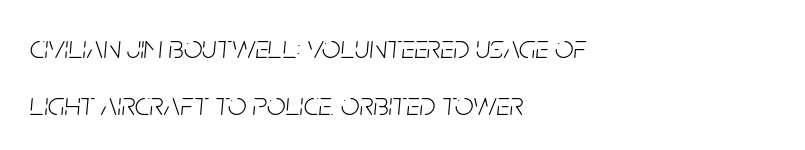
{"italic": "yes", "lean": "right", "slant_degrees": 5, "bold": "no", "weight": "light", "width": "condensed", "stroke_contrast": "low", "x_height": "large", "monospaced": "no", "underline": "no", "align": "left", "line_spacing_ratio": 1.73, "letter_spacing": "normal", "letter_spacing_em": 0.0, "glyph_px": 33}
